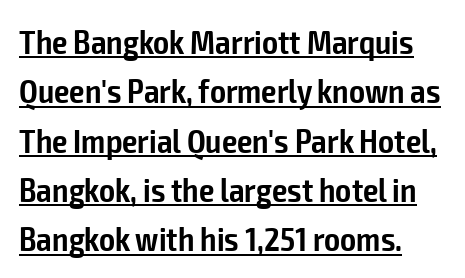
Is there an underline? Yes — a line sits under the letters. These lines sit exactly where default settings would place them. The font's upright variant was chosen for this text. Students, this is semibold: more ink than regular, less than bold.
